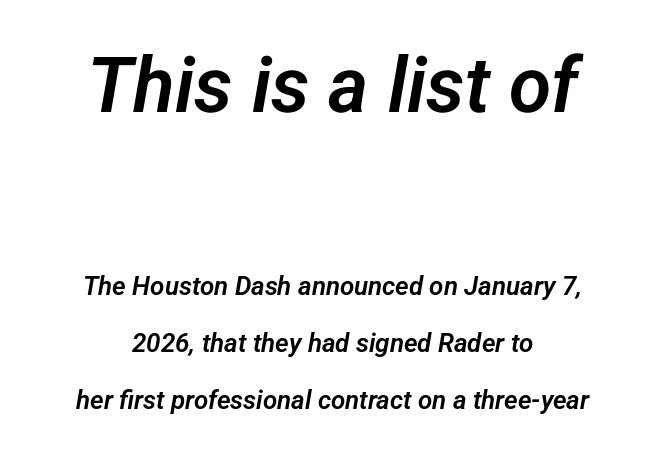
Q: Is the typeface a serif or a sans-serif typeface? A: Sans-serif.
Q: Is the text underlined? A: No.
Q: How is the paragraph aligned? A: Centered.
Q: Is the spacing between letters normal or unusually wide? A: Normal.
Q: Is the spacing between lines tight, normal or loose? A: Loose.
Q: Which block of text is set in a larger size, the first (top) or the second (bottom)? A: The first (top) one.
Q: Width (condensed, normal, or wide)? A: Normal.
Q: Stroke contrast? A: Low.
Q: x-height? A: Medium.
Q: Monospaced? A: No.
